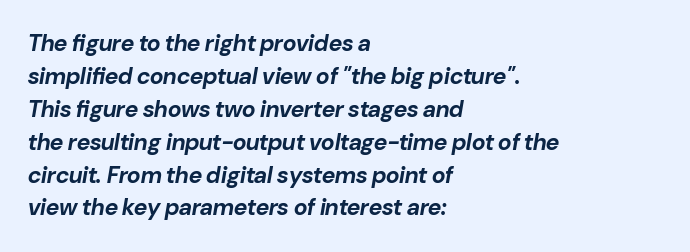
The image shows 23 px bold type, italic (leaning right); set left-aligned, normal line spacing (1.43x), normal letter spacing, not underlined.
